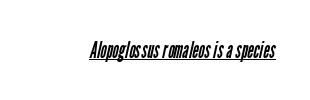
Q: Is the text bold? A: No.
Q: Is the text underlined? A: Yes.
Q: Is the spacing between letters normal or unusually wide? A: Normal.
